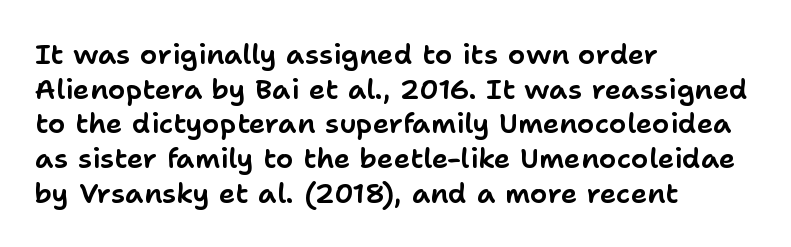
{"serif": "no", "italic": "no", "width": "normal", "stroke_contrast": "low", "x_height": "medium", "monospaced": "no", "underline": "no", "align": "left", "line_spacing_ratio": 1.24, "letter_spacing": "normal", "letter_spacing_em": 0.0, "glyph_px": 28}
